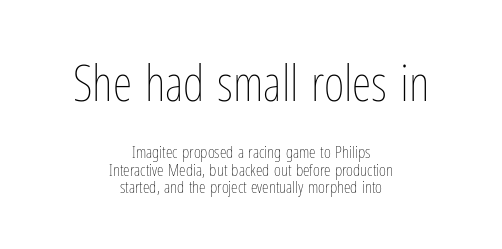
Q: Is the text bold? A: No.
Q: Is the text italic (slanted)? A: No, it is upright.
Q: Is the text underlined? A: No.
Q: How is the paragraph aligned? A: Centered.
Q: Is the spacing between letters normal or unusually wide? A: Normal.
Q: Is the spacing between lines tight, normal or loose? A: Tight.
Q: Which block of text is set in a larger size, the first (top) or the second (bottom)? A: The first (top) one.
Q: Width (condensed, normal, or wide)? A: Condensed.
Q: Stroke contrast? A: Low.
Q: x-height? A: Medium.
Q: Monospaced? A: No.
